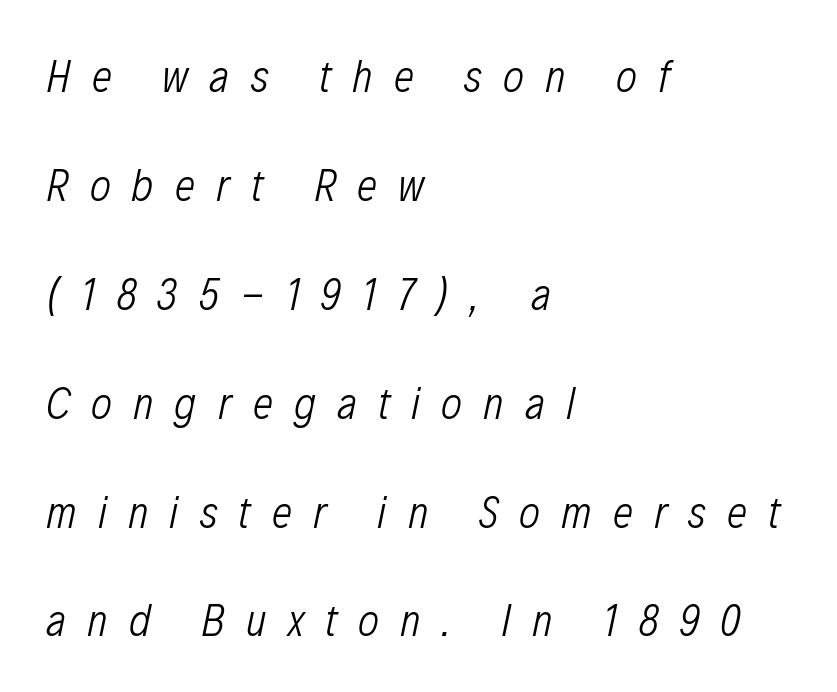
{"italic": "yes", "lean": "right", "slant_degrees": 12, "bold": "no", "weight": "light", "width": "condensed", "stroke_contrast": "low", "x_height": "medium", "monospaced": "no", "underline": "no", "align": "left", "line_spacing": "loose", "line_spacing_ratio": 2.42, "letter_spacing": "wide", "letter_spacing_em": 0.47, "glyph_px": 45}
